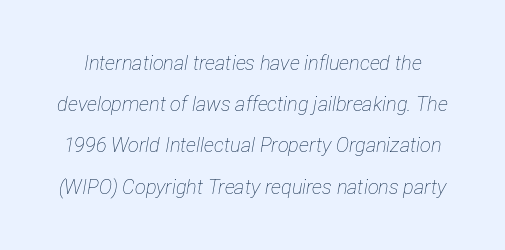
Is the type heavy? It reads as light-to-regular instead. The gap between lines stays unmarked. Horizontal bands of white between lines are thick stripes. What stands out about the letter spacing? Nothing — it is the standard amount. The lettering tilts uniformly, giving the passage an italic look.
